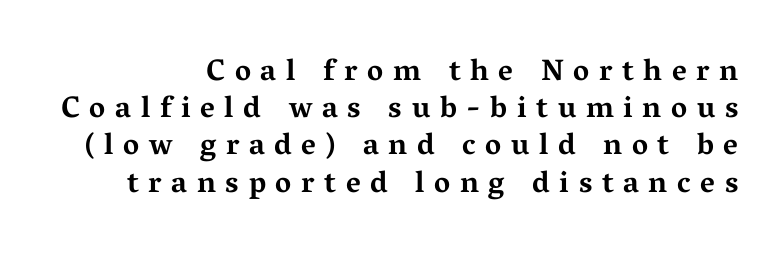
The image shows 30 px bold, wide serif type, upright; set line spacing 1.24x, unusually wide letter spacing (+0.32 em), not underlined; medium stroke contrast and a medium x-height.
